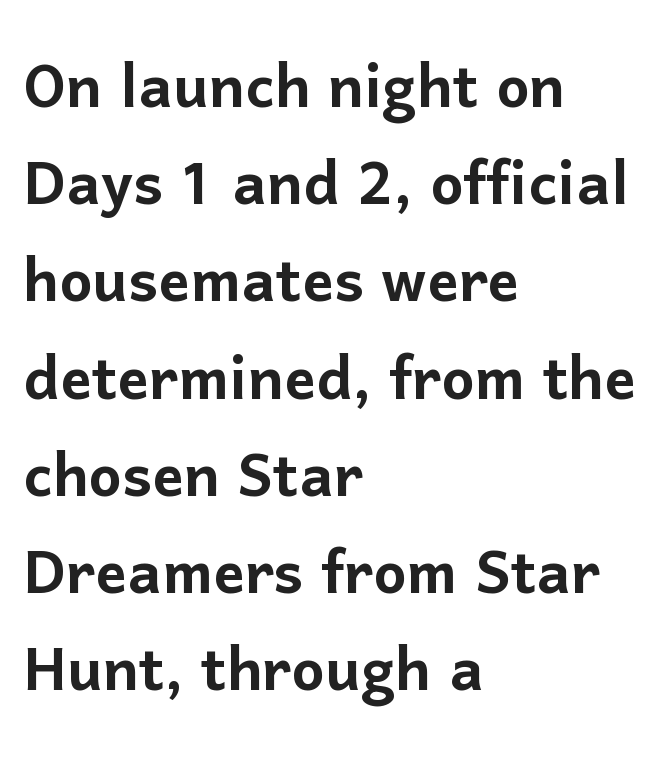
{"serif": "no", "italic": "no", "width": "normal", "stroke_contrast": "low", "x_height": "medium", "monospaced": "no", "underline": "no", "align": "left", "line_spacing_ratio": 1.23, "letter_spacing": "normal", "letter_spacing_em": 0.0, "glyph_px": 79}
